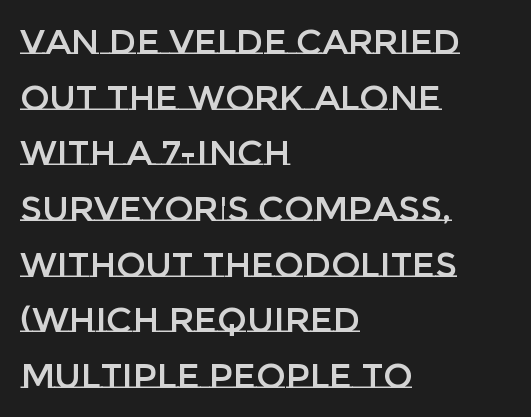
A typesetter would call this proportional, since set widths differ per character. The space between consecutive lines is moderate. Glance below the letters and you will spot only blank space. Visually the block forms a straight wall on the left and a jagged coastline on the right. This sample uses an upright cut, with every glyph sitting square on the baseline. In terms of letterspacing, this is plain default setting.
